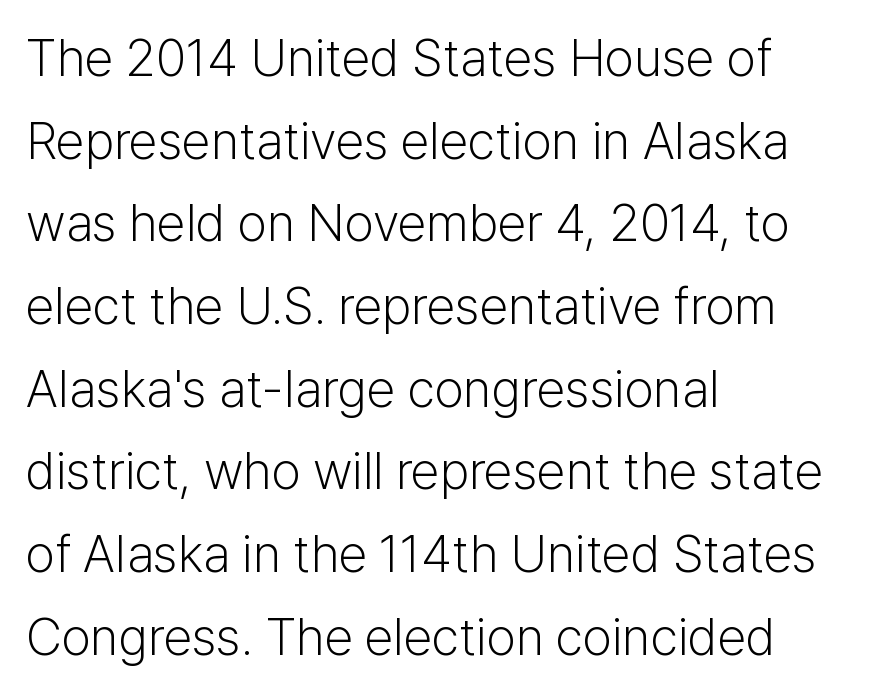
{"serif": "no", "italic": "no", "bold": "no", "weight": "light", "width": "normal", "stroke_contrast": "low", "x_height": "medium", "monospaced": "no", "underline": "no", "align": "left", "line_spacing": "normal", "line_spacing_ratio": 1.59, "letter_spacing": "normal", "letter_spacing_em": 0.0, "glyph_px": 52}
